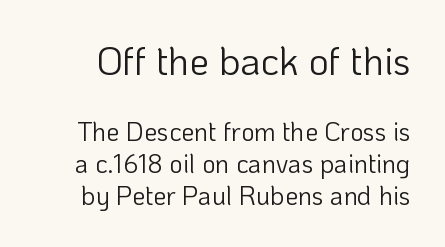
Q: Is the text bold? A: No.
Q: Is the text italic (slanted)? A: No, it is upright.
Q: Is the typeface a serif or a sans-serif typeface? A: Sans-serif.
Q: Is the text underlined? A: No.
Q: Is the spacing between letters normal or unusually wide? A: Normal.
Q: Which block of text is set in a larger size, the first (top) or the second (bottom)? A: The first (top) one.
Q: Width (condensed, normal, or wide)? A: Normal.
Q: Stroke contrast? A: Low.
Q: x-height? A: Medium.
Q: Monospaced? A: No.
